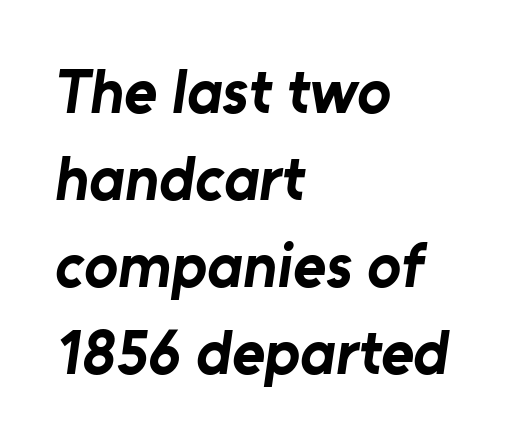
Short and long lines alike share a common starting point at left. Evenly set lines give the paragraph a standard silhouette. Varying glyph widths throughout — classic text-font behaviour. Descenders are the only things crossing below the line. Look at the stroke-to-counter ratio: heavy, a bold. Check where the strokes stop: nothing finishes them off — pure sans.
